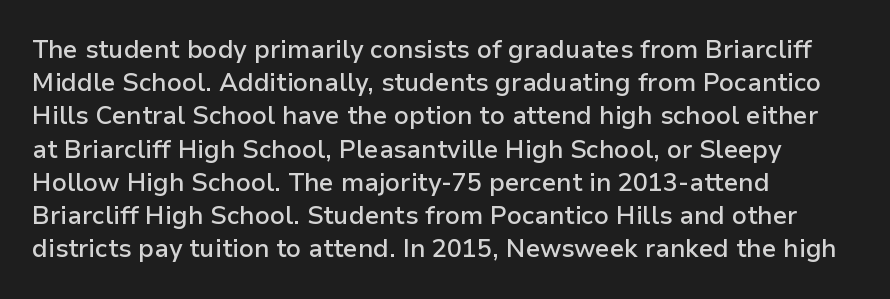
The image shows 25 px text type, upright; set left-aligned, normal line spacing (1.33x), normal letter spacing, not underlined.
